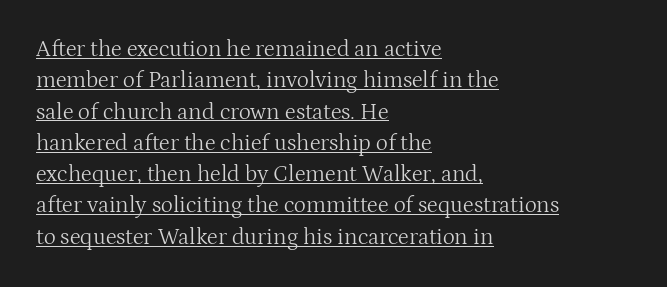
Typeset ragged right — the left edge is the straight one. No extra ink here — the face is not bold. This sample uses an upright cut, with every glyph sitting square on the baseline. In designer terms, the underline attribute is active on this setting.
